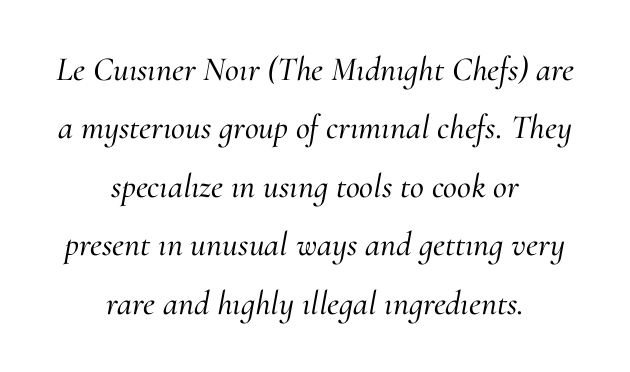
{"serif": "yes", "italic": "yes", "lean": "right", "slant_degrees": 10, "width": "normal", "stroke_contrast": "medium", "x_height": "small", "monospaced": "no", "underline": "no", "align": "center", "line_spacing_ratio": 1.72, "letter_spacing": "normal", "letter_spacing_em": 0.0, "glyph_px": 34}
